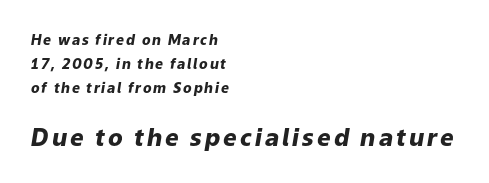
Q: Is the text bold? A: Yes.
Q: Is the text italic (slanted)? A: Yes, it leans right by about 9 degrees.
Q: Is the text underlined? A: No.
Q: How is the paragraph aligned? A: Left-aligned.
Q: Is the spacing between lines tight, normal or loose? A: Normal.
Q: Which block of text is set in a larger size, the first (top) or the second (bottom)? A: The second (bottom) one.
